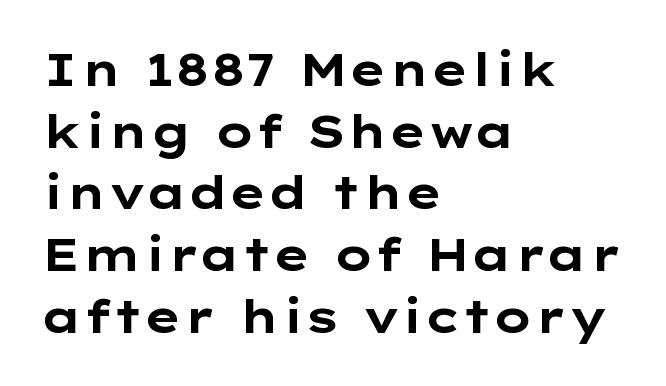
In CSS terms this would be text-align: left. Typesetter's note: full bold, strokes at maximum text heaviness. Descender tails drop into unmarked territory. What stands out about the letter spacing? Nothing — it is the standard amount. This sample uses an upright cut, with every glyph sitting square on the baseline.
